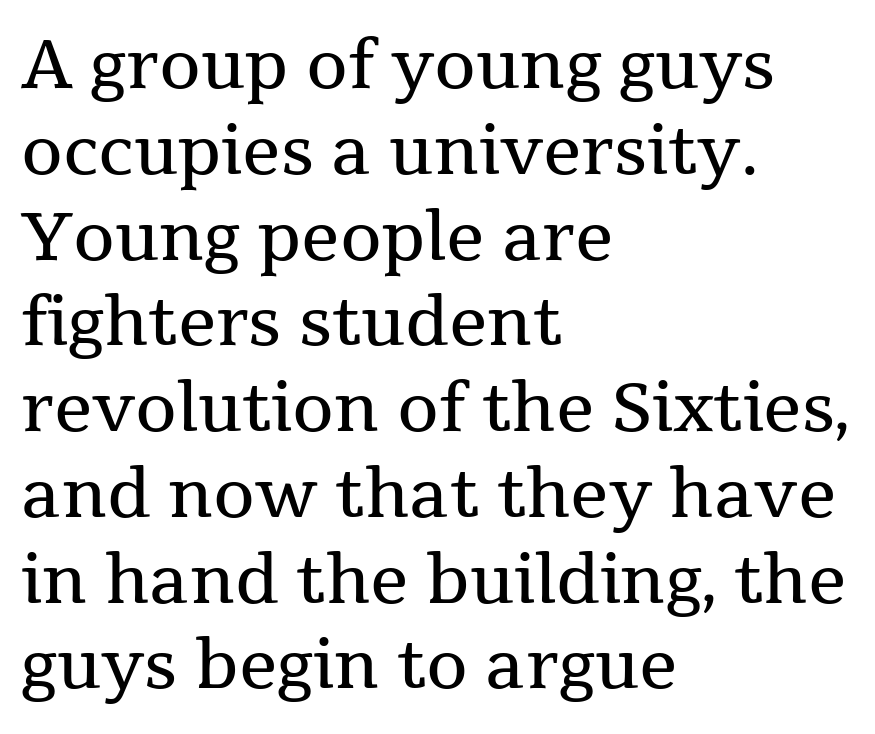
The vertical gap from one line to the next is medium. Here the designer chose a conventional face with non-uniform glyph widths. When letters stand straight like this, we call the style roman or upright. Think standard paragraph weight, or any step lighter than that. Teacher's note: observe the even left margin — that is flush-left alignment. No extra tracking has been applied to these lines.
